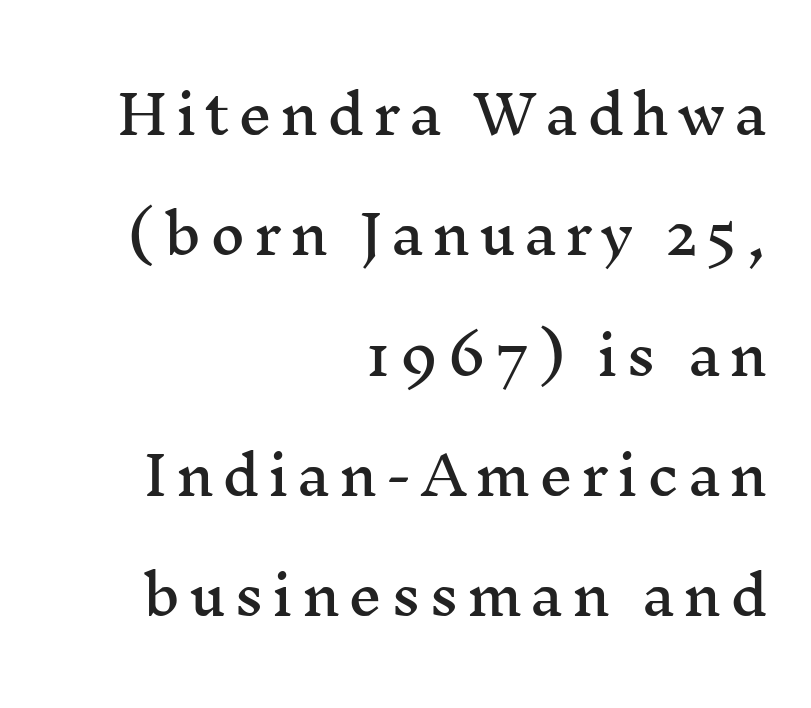
The block of text is sparse from top to bottom, with ample space between rows. Is this a sans? No — the strokes have serifs. This sample uses an upright cut, with every glyph sitting square on the baseline. Underlining? Definitely not there.
